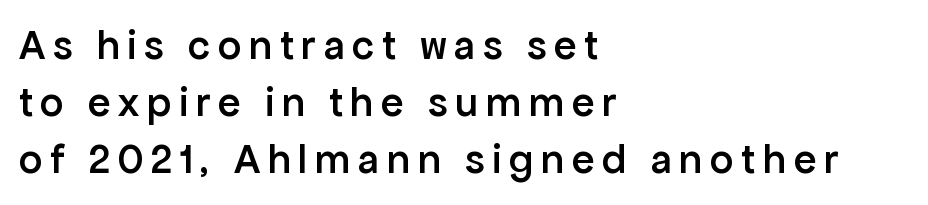
{"serif": "no", "italic": "no", "bold": "semi", "weight": "semibold", "width": "normal", "stroke_contrast": "low", "x_height": "medium", "monospaced": "no", "underline": "no", "align": "left", "line_spacing": "normal", "line_spacing_ratio": 1.36, "glyph_px": 42}
